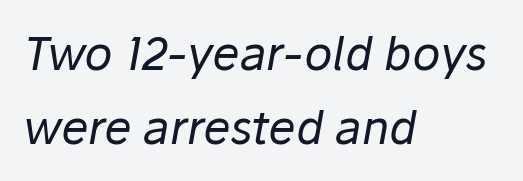
A quiet, ordinary-to-light weight characterises the typeface. Does the copy run flush right? No — it runs flush left. The gap between lines stays unmarked. Normally led — the rows are evenly, conventionally spaced.
